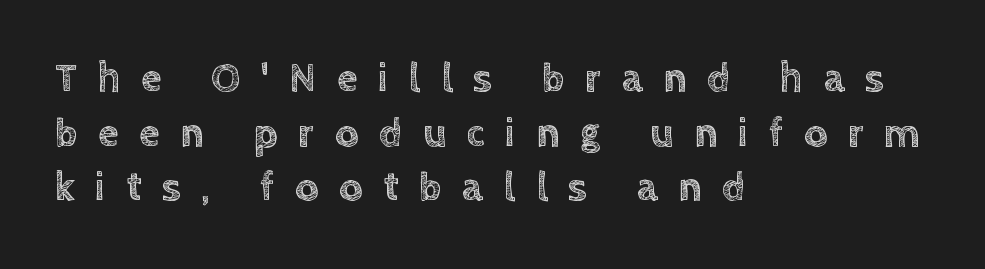
{"italic": "no", "width": "normal", "x_height": "large", "monospaced": "no", "underline": "no", "align": "left", "line_spacing": "normal", "line_spacing_ratio": 1.33, "letter_spacing": "wide", "letter_spacing_em": 0.5, "glyph_px": 41}
